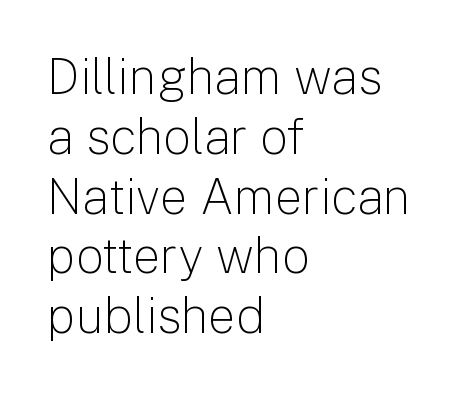
Q: Is the text bold? A: No.
Q: Is the text italic (slanted)? A: No, it is upright.
Q: Is the typeface a serif or a sans-serif typeface? A: Sans-serif.
Q: Is the text underlined? A: No.
Q: How is the paragraph aligned? A: Left-aligned.
Q: Is the spacing between letters normal or unusually wide? A: Normal.
Q: Width (condensed, normal, or wide)? A: Normal.
Q: Stroke contrast? A: Low.
Q: x-height? A: Medium.
Q: Monospaced? A: No.
